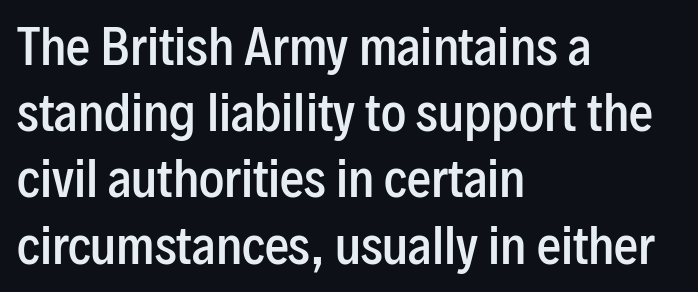
The letters advance in unequal steps, a hallmark of proportional type. Line beginnings align vertically; line endings do not. The passage shown stacks its lines at a standard gap. No feet cap the strokes, marking this as sans-serif type. The axis of the letterforms is exactly vertical.
